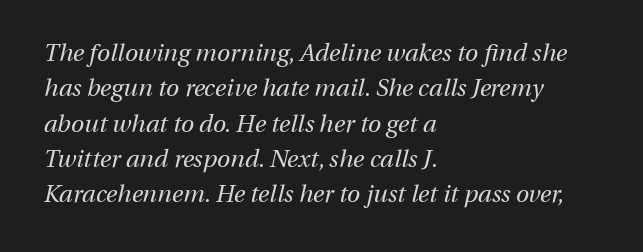
What's the leading like? Ordinary, nothing unusual. A typesetter would mark this as italic. These glyphs show unthickened strokes, regular width or finer. Honestly, the letter spacing is just normal — you wouldn't notice it. Each row of text sits above clean, open space. The rendering anchors every line to the left-hand side.
